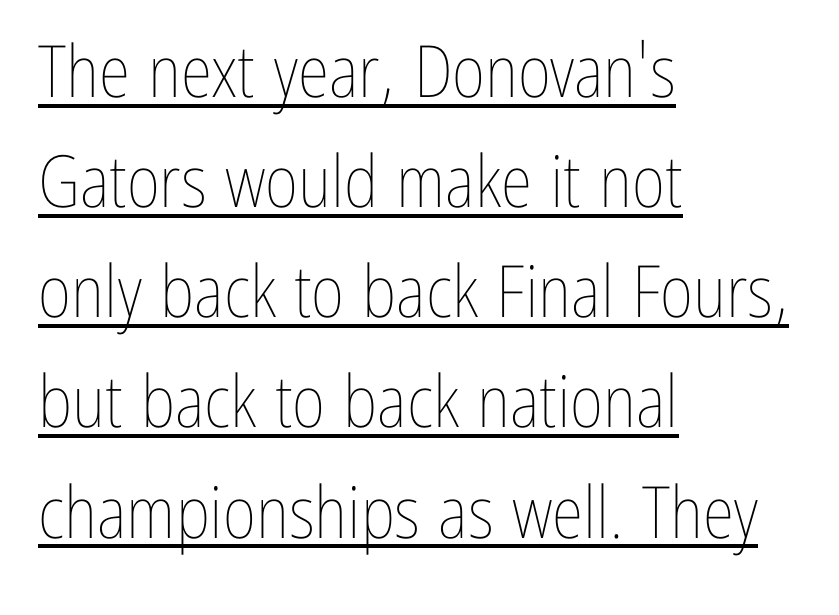
Q: Is the text bold? A: No.
Q: Is the text italic (slanted)? A: No, it is upright.
Q: Is the text underlined? A: Yes.
Q: How is the paragraph aligned? A: Left-aligned.
Q: Is the spacing between letters normal or unusually wide? A: Normal.
Q: Is the spacing between lines tight, normal or loose? A: Normal.
Q: Width (condensed, normal, or wide)? A: Condensed.
Q: Stroke contrast? A: Low.
Q: x-height? A: Medium.
Q: Monospaced? A: No.
